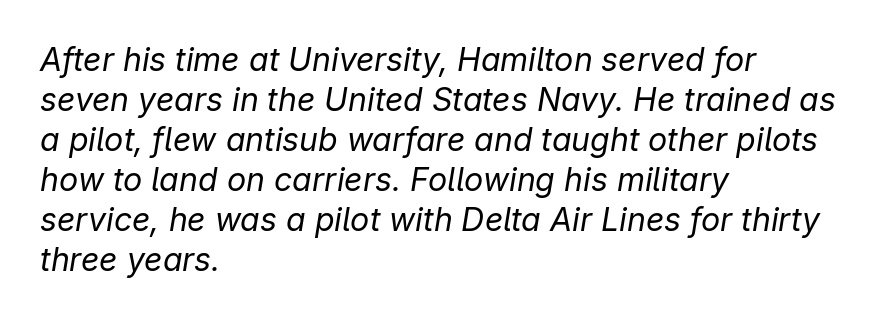
The image shows 32 px regular-weight type, italic (leaning right); set left-aligned, normal line spacing (1.25x), normal letter spacing, not underlined; low stroke contrast and a medium x-height.
